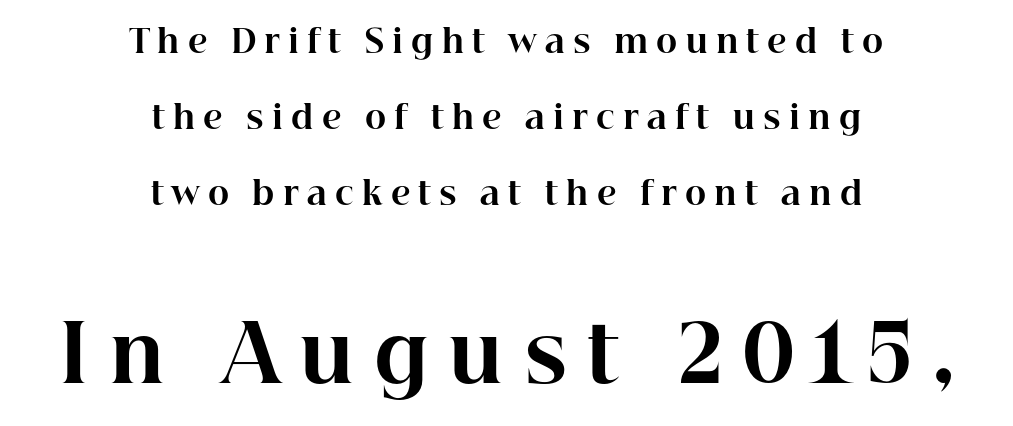
Little horizontal feet cap the strokes, marking this as serif type. Each letter keeps its own natural width here, so spacing adapts to shape. If you squint, the bottom block still reads clearly — it's the larger of the two. Has an underline been added? It has not.
